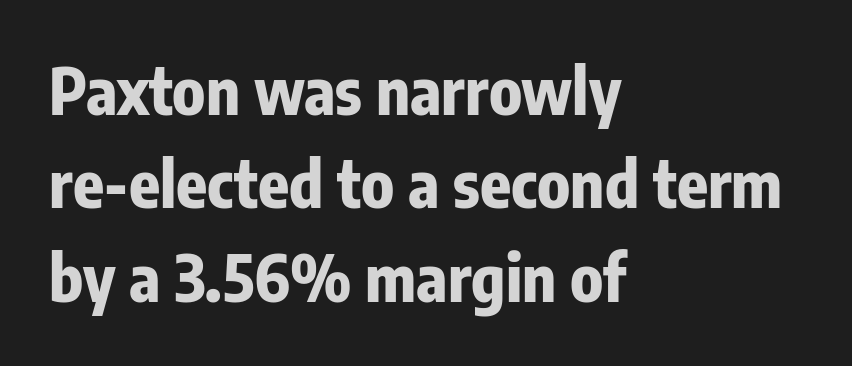
Notice how thick the strokes are: this is what a full bold looks like. This sample uses a sans-serif face. Typeset ragged right — the left edge is the straight one. Do the letters lean? They stand straight. Lines of text with bare space underneath. Do the characters align in a grid? No, the font is proportional.
